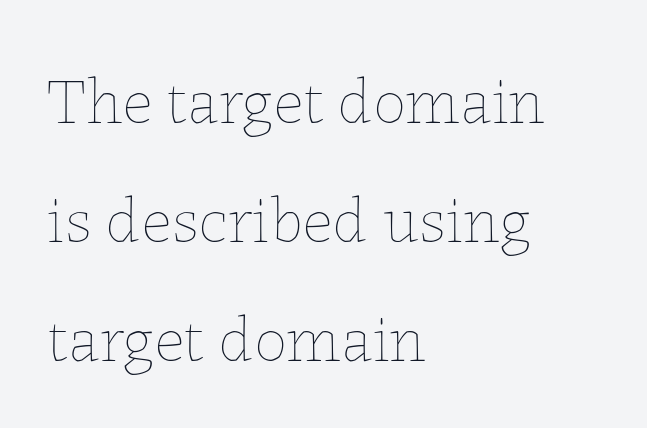
{"italic": "no", "bold": "no", "weight": "thin", "width": "normal", "stroke_contrast": "low", "x_height": "medium", "monospaced": "no", "underline": "no", "align": "left", "line_spacing_ratio": 1.8, "letter_spacing": "normal", "letter_spacing_em": 0.0, "glyph_px": 66}
